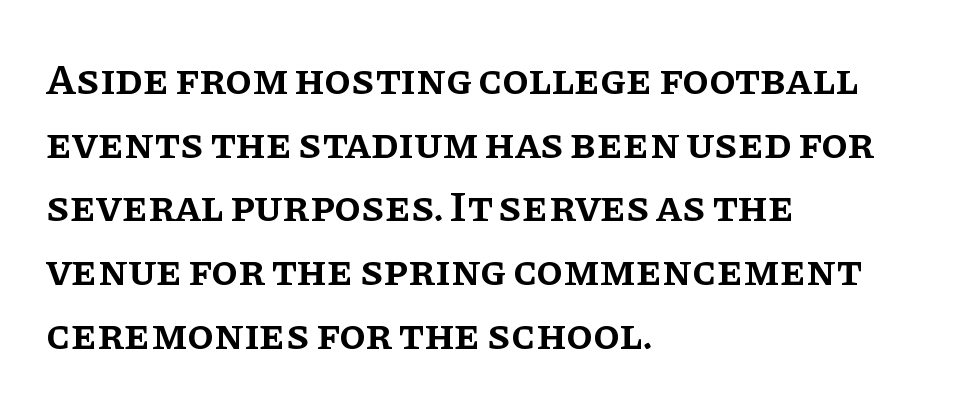
Q: Is the text bold? A: Semi-bold.
Q: Is the text italic (slanted)? A: No, it is upright.
Q: Is the typeface a serif or a sans-serif typeface? A: Serif.
Q: Is the text underlined? A: No.
Q: How is the paragraph aligned? A: Left-aligned.
Q: Is the spacing between letters normal or unusually wide? A: Normal.
Q: Is the spacing between lines tight, normal or loose? A: Normal.
Q: Width (condensed, normal, or wide)? A: Normal.
Q: Stroke contrast? A: Low.
Q: x-height? A: Large.
Q: Monospaced? A: No.
